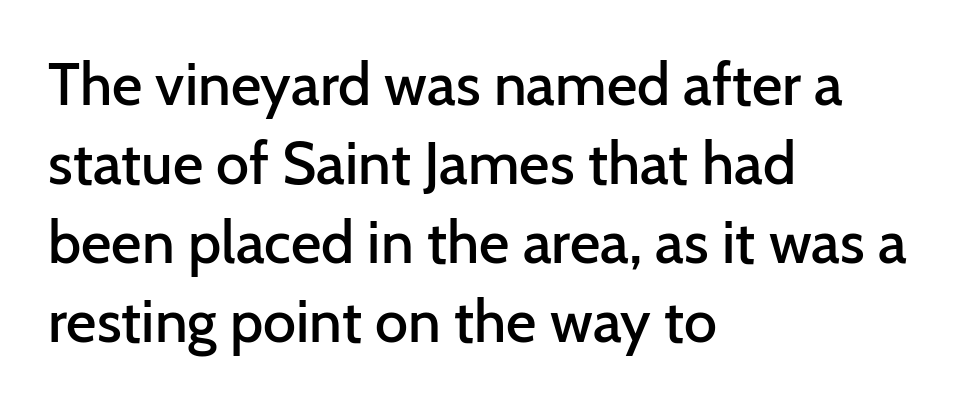
The image shows 59 px semibold sans-serif type, upright; set left-aligned, normal line spacing (1.34x), normal letter spacing, not underlined; low stroke contrast and a medium x-height.
